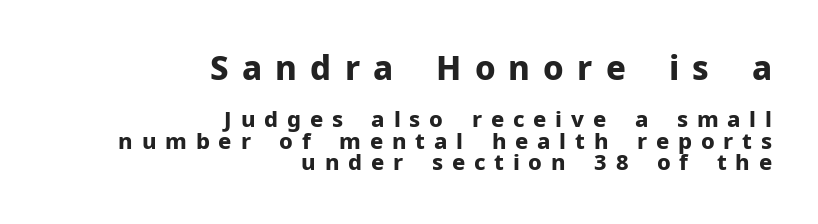
{"serif": "no", "italic": "no", "bold": "yes", "weight": "bold", "width": "normal", "stroke_contrast": "low", "x_height": "medium", "monospaced": "no", "underline": "no", "align": "right", "line_spacing": "tight", "line_spacing_ratio": 0.97, "letter_spacing": "wide", "letter_spacing_em": 0.4, "larger_block": "first", "size_ratio": 1.5, "glyph_px": 33}
